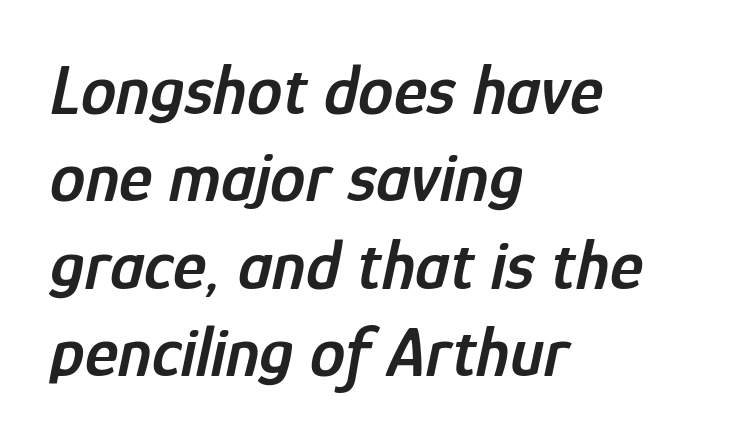
It's the slanting kind of type. How heavy is the stroke? Medium-heavy — a semibold, shy of bold. The passage shown is typed in a proportional face where columns would drift. A classic flush-left, rag-right setting is used for this passage. Spacing between characters is what you'd get straight out of the box.
